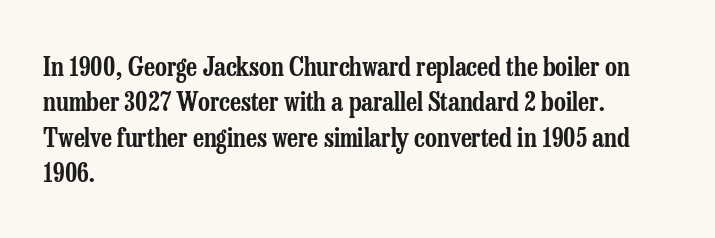
Q: Is the text italic (slanted)? A: No, it is upright.
Q: Is the text underlined? A: No.
Q: How is the paragraph aligned? A: Left-aligned.
Q: Is the spacing between letters normal or unusually wide? A: Normal.
Q: Is the spacing between lines tight, normal or loose? A: Normal.
